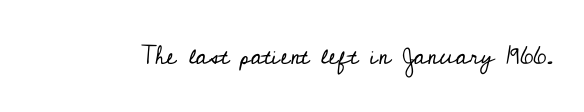
Decoration check: the copy has no underline. The gaps between neighbouring characters are ordinary and unremarkable. Bold? No — there's no thickening of the strokes.
